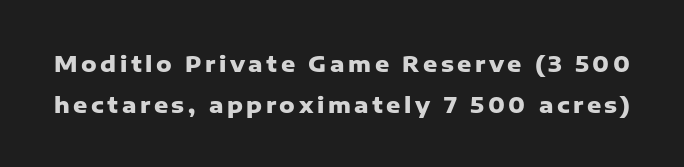
{"italic": "no", "bold": "yes", "underline": "no", "line_spacing_ratio": 1.86, "glyph_px": 22}
